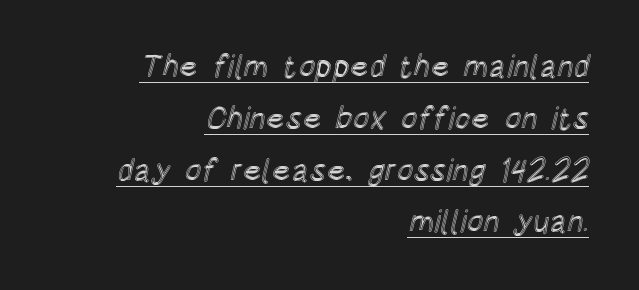
The line texture is even and compact thanks to regular tracking. A typesetter would call this proportional, since set widths differ per character. Baseline-to-baseline distance is the conventional proportion of letter height. Which margin do the lines hug? The right one — the left edge is uneven. A rule runs beneath these lines of type.
